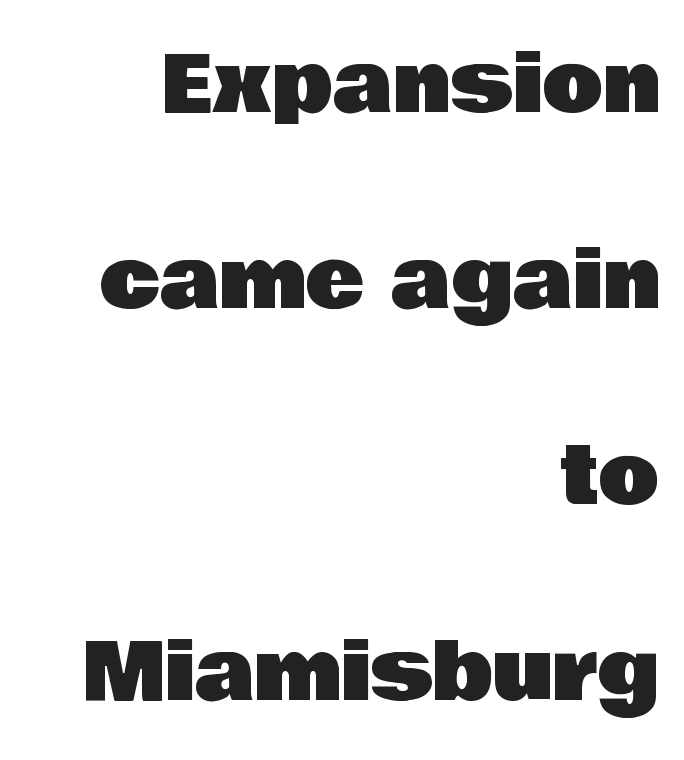
{"serif": "no", "italic": "no", "width": "normal", "stroke_contrast": "low", "x_height": "large", "monospaced": "no", "underline": "no", "align": "right", "line_spacing": "loose", "line_spacing_ratio": 2.48, "letter_spacing": "normal", "letter_spacing_em": 0.0, "glyph_px": 79}
